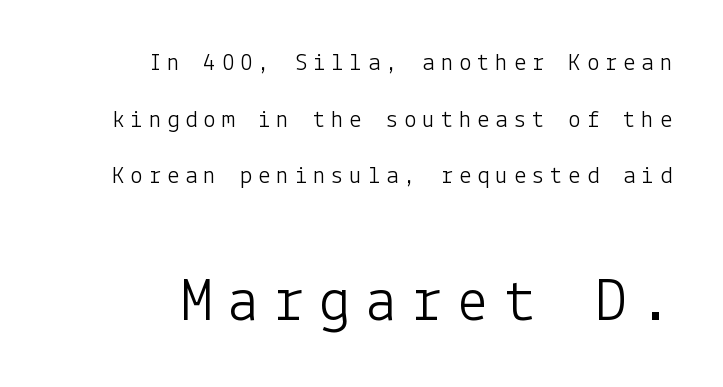
Q: Is the text bold? A: No.
Q: Is the text italic (slanted)? A: No, it is upright.
Q: Is the typeface a serif or a sans-serif typeface? A: Sans-serif.
Q: Is the text underlined? A: No.
Q: How is the paragraph aligned? A: Right-aligned.
Q: Is the spacing between letters normal or unusually wide? A: Unusually wide.
Q: Is the spacing between lines tight, normal or loose? A: Loose.
Q: Which block of text is set in a larger size, the first (top) or the second (bottom)? A: The second (bottom) one.
Q: Width (condensed, normal, or wide)? A: Normal.
Q: Stroke contrast? A: Low.
Q: x-height? A: Medium.
